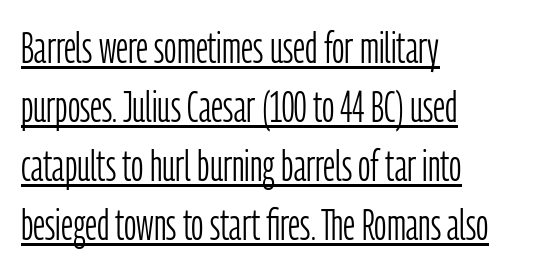
The image shows 43 px light, condensed sans-serif type, upright; set left-aligned, normal line spacing (1.37x), normal letter spacing, underlined; low stroke contrast and a medium x-height.
